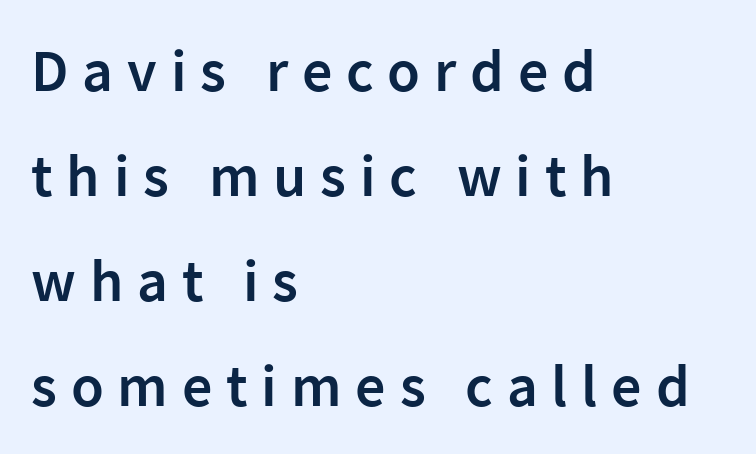
The image shows 60 px semibold sans-serif type, upright; set left-aligned, line spacing 1.75x, unusually wide letter spacing (+0.23 em), not underlined; low stroke contrast and a medium x-height.
